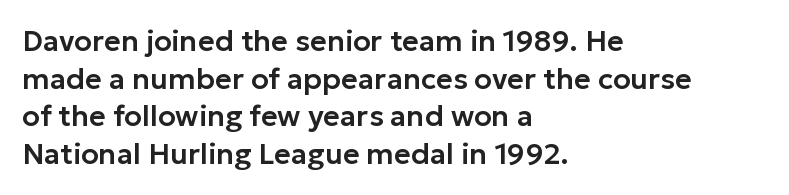
Q: Is the text italic (slanted)? A: No, it is upright.
Q: Is the typeface a serif or a sans-serif typeface? A: Sans-serif.
Q: Is the text underlined? A: No.
Q: How is the paragraph aligned? A: Left-aligned.
Q: Is the spacing between letters normal or unusually wide? A: Normal.
Q: Is the spacing between lines tight, normal or loose? A: Normal.
Q: Width (condensed, normal, or wide)? A: Normal.
Q: Stroke contrast? A: Low.
Q: x-height? A: Medium.
Q: Monospaced? A: No.
